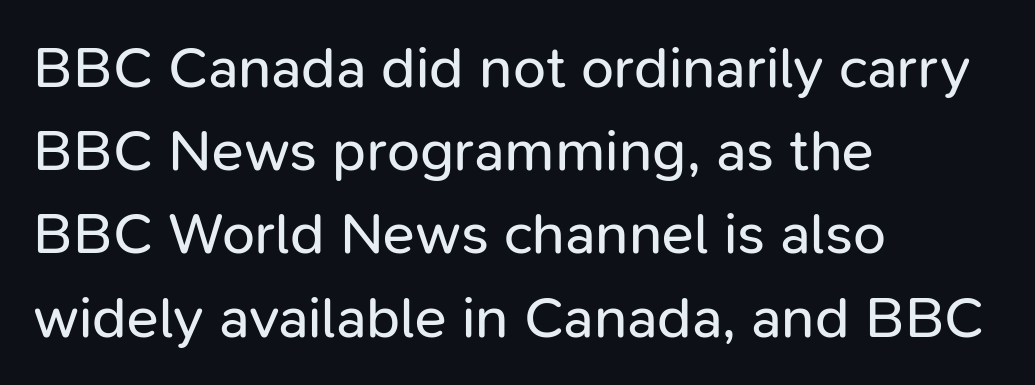
Q: Is the text bold? A: No.
Q: Is the text italic (slanted)? A: No, it is upright.
Q: Is the typeface a serif or a sans-serif typeface? A: Sans-serif.
Q: Is the text underlined? A: No.
Q: How is the paragraph aligned? A: Left-aligned.
Q: Is the spacing between letters normal or unusually wide? A: Normal.
Q: Is the spacing between lines tight, normal or loose? A: Normal.
Q: Width (condensed, normal, or wide)? A: Normal.
Q: Stroke contrast? A: Low.
Q: x-height? A: Medium.
Q: Monospaced? A: No.
